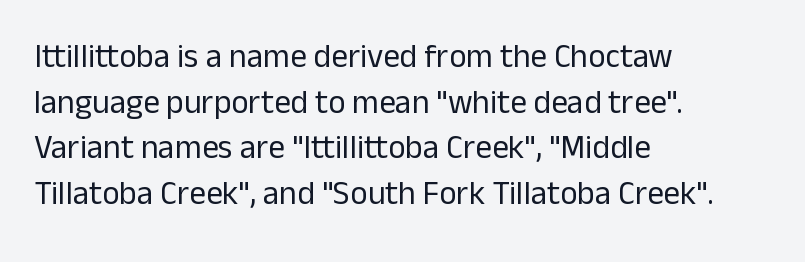
The image shows 33 px regular-weight sans-serif type, upright; set left-aligned, normal line spacing (1.38x), normal letter spacing, not underlined; low stroke contrast and a medium x-height.
